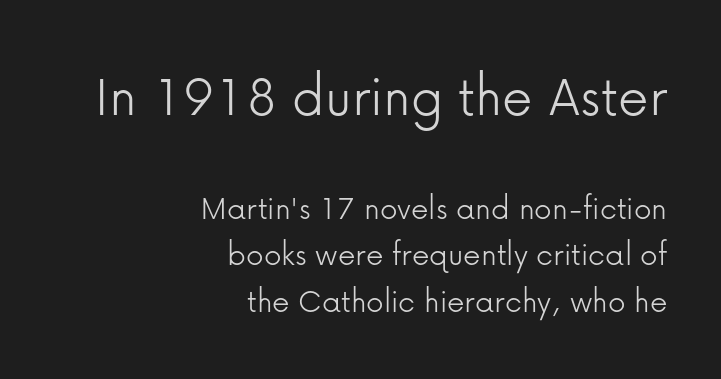
Q: Is the text bold? A: No.
Q: Is the text italic (slanted)? A: No, it is upright.
Q: Is the typeface a serif or a sans-serif typeface? A: Sans-serif.
Q: Is the text underlined? A: No.
Q: How is the paragraph aligned? A: Right-aligned.
Q: Is the spacing between letters normal or unusually wide? A: Normal.
Q: Is the spacing between lines tight, normal or loose? A: Normal.
Q: Which block of text is set in a larger size, the first (top) or the second (bottom)? A: The first (top) one.
Q: Width (condensed, normal, or wide)? A: Normal.
Q: Stroke contrast? A: Low.
Q: x-height? A: Medium.
Q: Monospaced? A: No.
